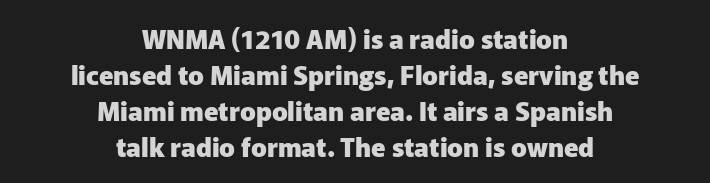
The image shows 26 px bold type, upright; set centered, normal line spacing (1.38x), normal letter spacing, not underlined.
